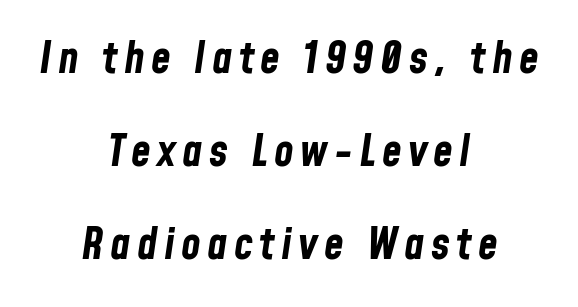
Q: Is the text bold? A: Yes.
Q: Is the text italic (slanted)? A: Yes, it leans right by about 8 degrees.
Q: Is the text underlined? A: No.
Q: How is the paragraph aligned? A: Centered.
Q: Is the spacing between lines tight, normal or loose? A: Loose.
Q: Width (condensed, normal, or wide)? A: Condensed.
Q: Stroke contrast? A: Low.
Q: x-height? A: Medium.
Q: Monospaced? A: No.
